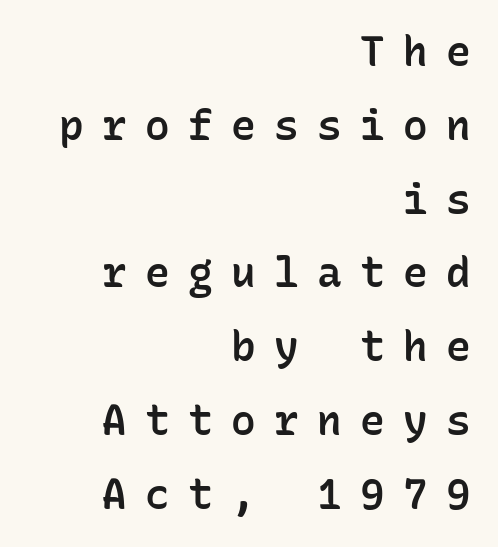
Q: Is the text bold? A: Semi-bold.
Q: Is the text italic (slanted)? A: No, it is upright.
Q: Is the typeface a serif or a sans-serif typeface? A: Sans-serif.
Q: Is the text underlined? A: No.
Q: How is the paragraph aligned? A: Right-aligned.
Q: Is the spacing between letters normal or unusually wide? A: Unusually wide.
Q: Width (condensed, normal, or wide)? A: Normal.
Q: Stroke contrast? A: Low.
Q: x-height? A: Medium.
Q: Monospaced? A: Yes.
